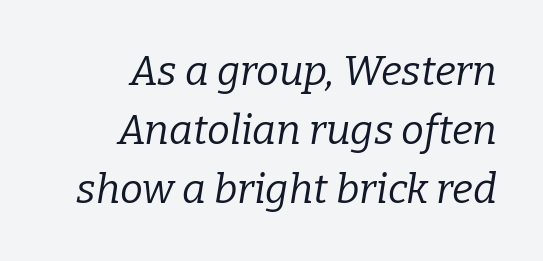
The image shows 41 px regular-weight serif type, italic (leaning right); set right-aligned, normal line spacing (1.44x), normal letter spacing, not underlined; low stroke contrast and a medium x-height.
